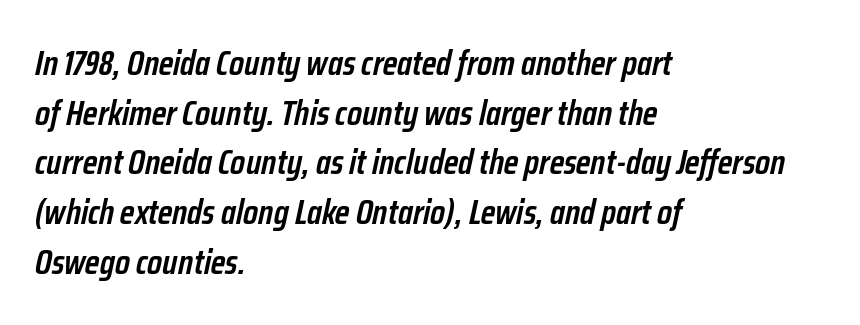
The image shows 35 px semibold, condensed type, italic (leaning right); set left-aligned, normal line spacing (1.42x), normal letter spacing, not underlined; low stroke contrast and a medium x-height.
